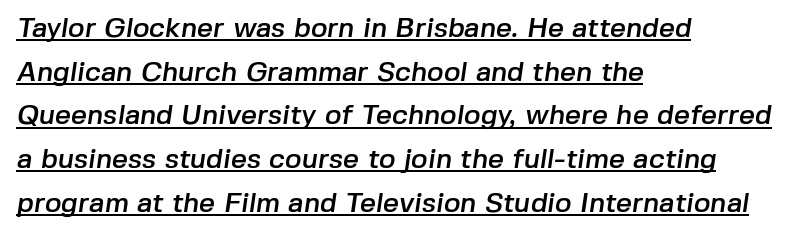
{"serif": "no", "width": "normal", "stroke_contrast": "low", "x_height": "medium", "monospaced": "no", "underline": "yes", "align": "left", "line_spacing": "normal", "line_spacing_ratio": 1.56, "letter_spacing": "normal", "letter_spacing_em": 0.0, "glyph_px": 28}
